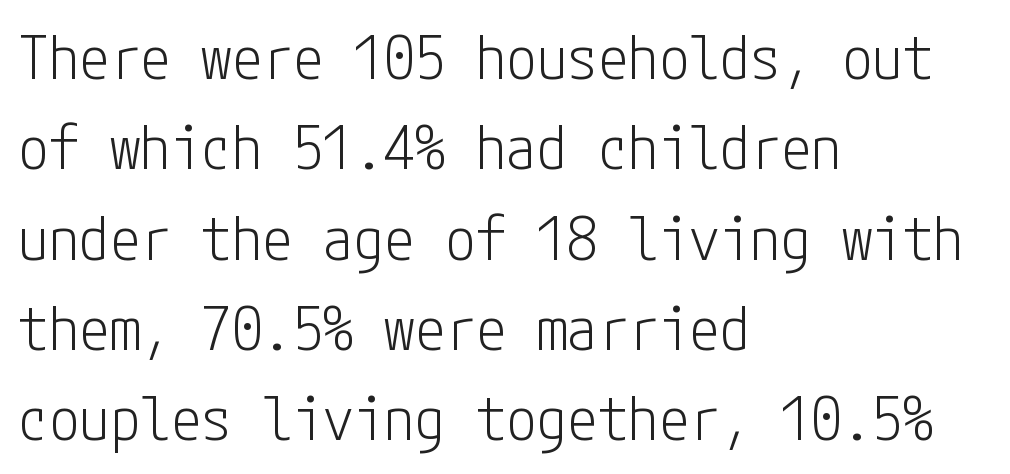
The image shows 61 px light, condensed sans-serif type, upright; set left-aligned, normal line spacing (1.48x), normal letter spacing, not underlined; low stroke contrast and a medium x-height.
